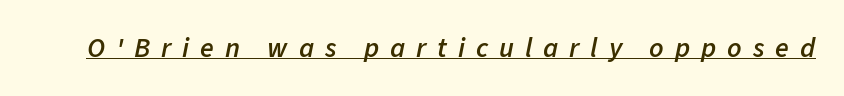
The image shows 28 px semibold type, italic (leaning right); set unusually wide letter spacing (+0.39 em), underlined; low stroke contrast and a medium x-height.
